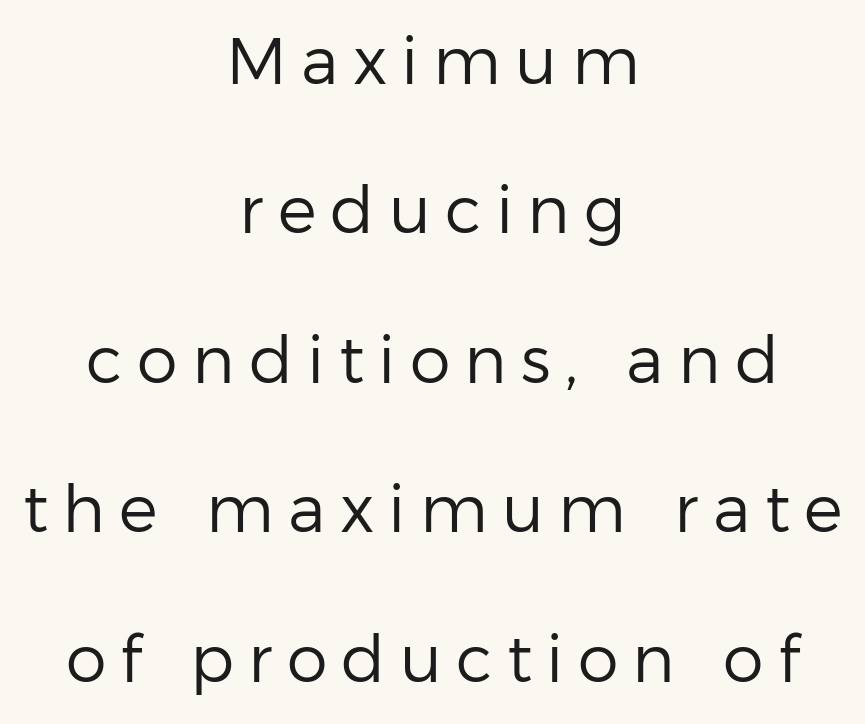
Q: Is the text bold? A: No.
Q: Is the text italic (slanted)? A: No, it is upright.
Q: Is the typeface a serif or a sans-serif typeface? A: Sans-serif.
Q: Is the text underlined? A: No.
Q: How is the paragraph aligned? A: Centered.
Q: Is the spacing between letters normal or unusually wide? A: Unusually wide.
Q: Is the spacing between lines tight, normal or loose? A: Loose.
Q: Width (condensed, normal, or wide)? A: Normal.
Q: Stroke contrast? A: Low.
Q: x-height? A: Medium.
Q: Monospaced? A: No.
